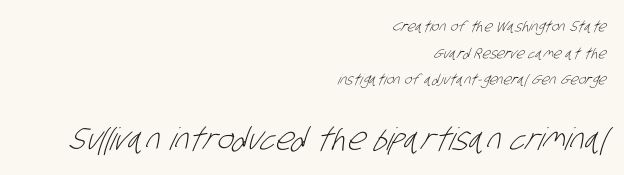
{"serif": "no", "bold": "no", "weight": "light", "width": "condensed", "stroke_contrast": "low", "x_height": "large", "monospaced": "no", "underline": "no", "align": "right", "line_spacing": "loose", "line_spacing_ratio": 1.9, "letter_spacing": "normal", "letter_spacing_em": 0.0, "larger_block": "second", "size_ratio": 2.21, "glyph_px": 31}
